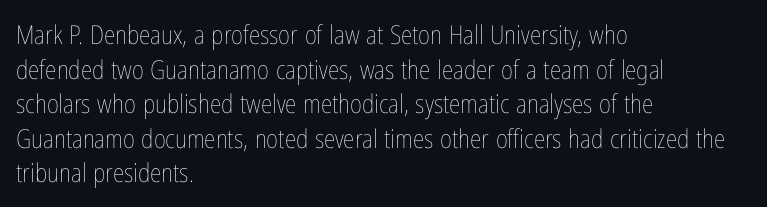
{"italic": "no", "bold": "no", "underline": "no", "align": "left", "line_spacing": "normal", "line_spacing_ratio": 1.33, "letter_spacing": "normal", "letter_spacing_em": 0.0, "glyph_px": 26}
